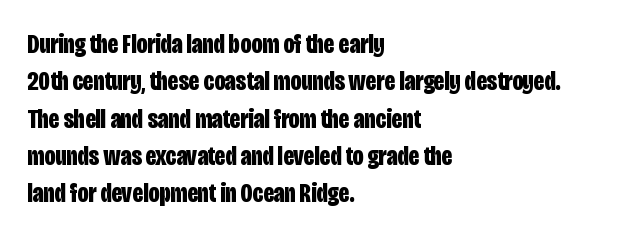
It's the straight-up-and-down kind of type. The lines are quadded left. Letter spacing: default. Rule under the text: the space is simply empty. The space between consecutive lines is moderate. Notice how thick the strokes are: this is what a full bold looks like.
